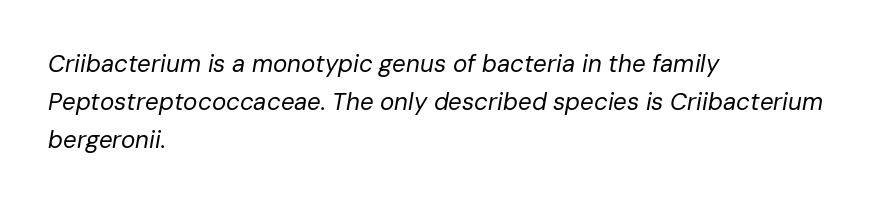
Q: Is the text bold? A: No.
Q: Is the text italic (slanted)? A: Yes, it leans right by about 10 degrees.
Q: Is the text underlined? A: No.
Q: How is the paragraph aligned? A: Left-aligned.
Q: Is the spacing between letters normal or unusually wide? A: Normal.
Q: Is the spacing between lines tight, normal or loose? A: Normal.
